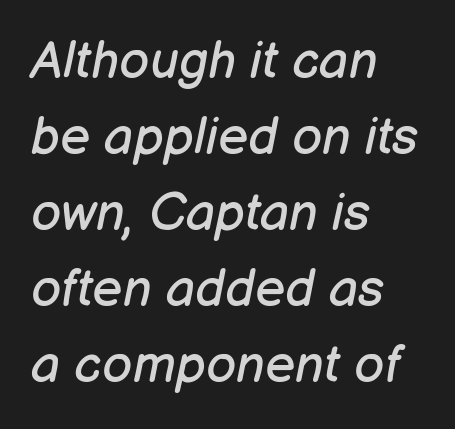
{"italic": "yes", "lean": "right", "slant_degrees": 12, "bold": "no", "weight": "regular", "width": "normal", "stroke_contrast": "low", "x_height": "medium", "monospaced": "no", "underline": "no", "align": "left", "line_spacing": "normal", "line_spacing_ratio": 1.46, "letter_spacing": "normal", "letter_spacing_em": 0.0, "glyph_px": 52}
